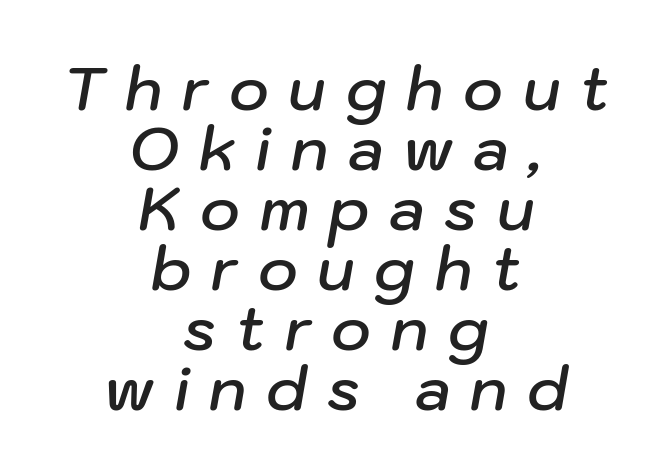
{"italic": "yes", "lean": "right", "slant_degrees": 10, "bold": "semi", "weight": "semibold", "width": "normal", "stroke_contrast": "low", "x_height": "medium", "monospaced": "no", "underline": "no", "align": "center", "line_spacing": "tight", "line_spacing_ratio": 1.0, "letter_spacing": "wide", "letter_spacing_em": 0.33, "glyph_px": 60}
